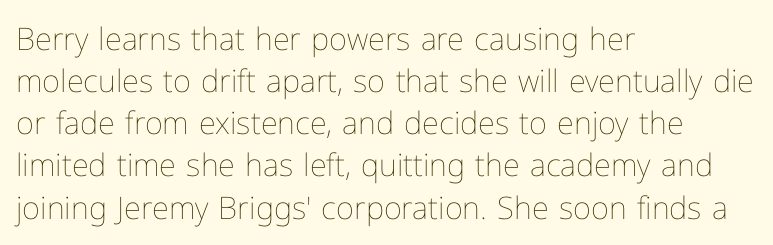
Looks like regular typesetting: each glyph gets only the width it needs. Leftover space on each line is placed entirely after the last word. This sample keeps an unexceptional amount of space between lines. Stem width sits at or under what a default text font uses. Nothing unusual about the tracking: characters are spaced as the font intends. The glyphs are unaccompanied by any horizontal stroke below them.
